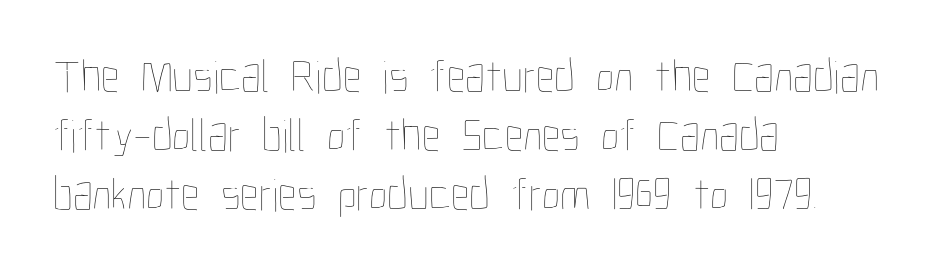
Ink coverage per letter is moderate at most. If you drew a ruler down the left edge, every line would touch it. Descenders hang freely into open space. The type is set solid horizontally, with unmodified tracking.
